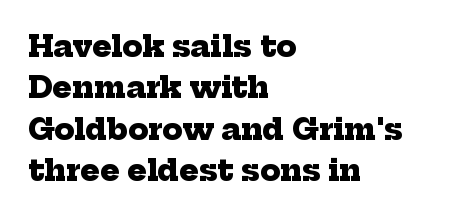
The image shows 29 px heavy serif type; set left-aligned, normal line spacing (1.43x), normal letter spacing, not underlined; low stroke contrast and a medium x-height.
